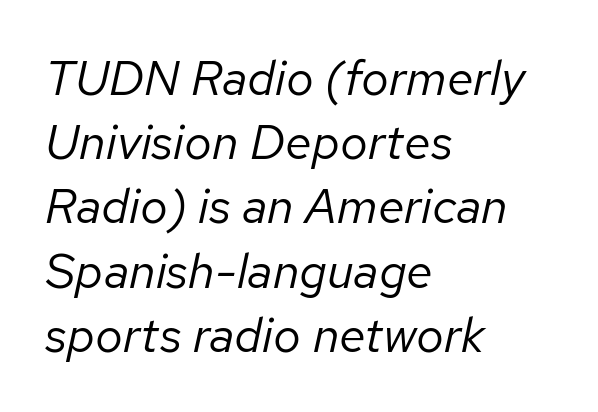
{"italic": "yes", "lean": "right", "slant_degrees": 12, "bold": "no", "weight": "regular", "width": "normal", "stroke_contrast": "low", "x_height": "medium", "monospaced": "no", "underline": "no", "align": "left", "line_spacing": "normal", "line_spacing_ratio": 1.31, "letter_spacing": "normal", "letter_spacing_em": 0.0, "glyph_px": 49}
